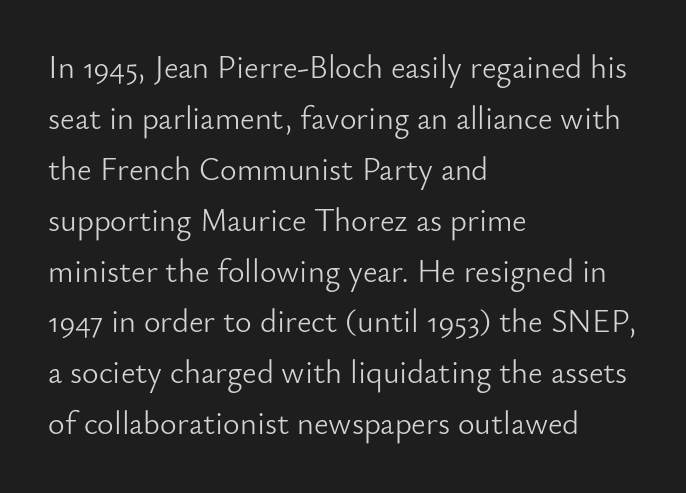
Bare-footed words on every line. This rendering uses left alignment, leaving the right contour irregular. In terms of leading, this rendering sits right in the middle. Does the type have serifs? No, each stem ends abruptly. The face used here is rendered with its standard letterfit.
